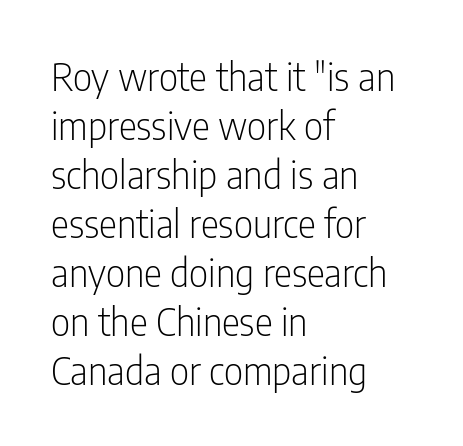
{"serif": "no", "italic": "no", "bold": "no", "weight": "light", "width": "condensed", "stroke_contrast": "low", "x_height": "medium", "monospaced": "no", "underline": "no", "align": "left", "line_spacing": "normal", "line_spacing_ratio": 1.29, "letter_spacing": "normal", "letter_spacing_em": 0.0, "glyph_px": 38}
